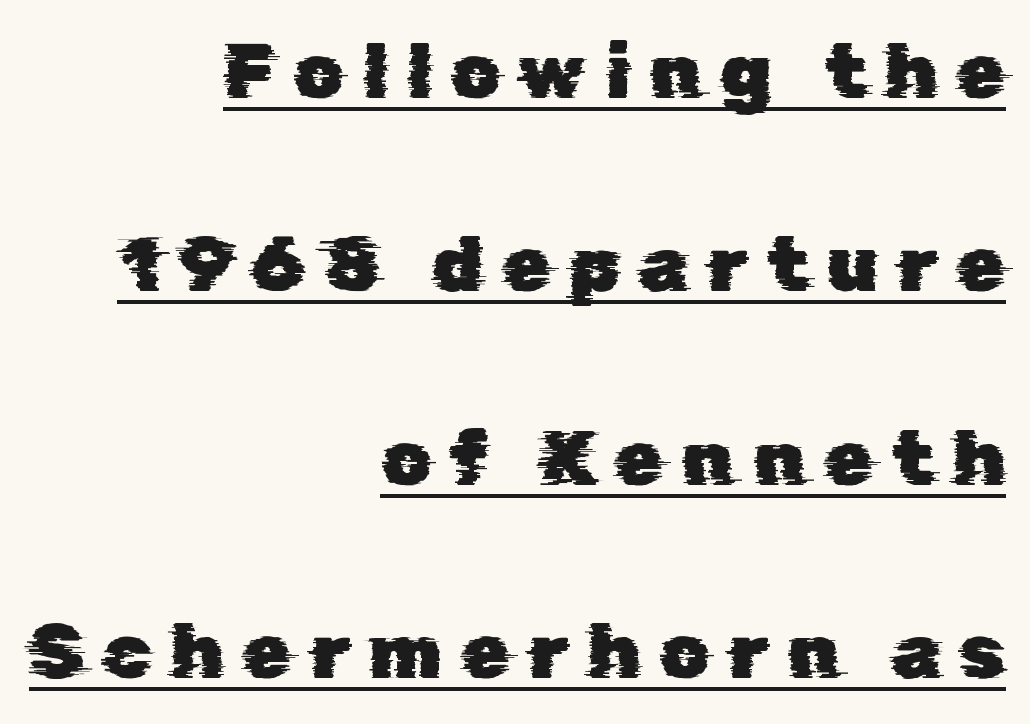
The lines are quadded right. Look at the tracking — it's clearly loosened, letters drifting apart. Underline: present. These lines stand farther apart than default settings would place them. The passage shown is typed in a proportional face where columns would drift.
